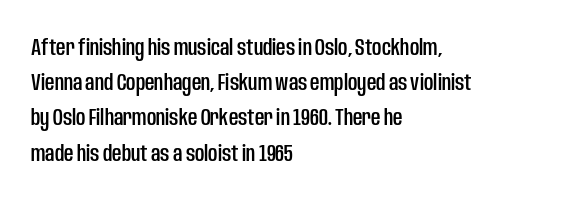
Q: Is the text italic (slanted)? A: No, it is upright.
Q: Is the text underlined? A: No.
Q: How is the paragraph aligned? A: Left-aligned.
Q: Is the spacing between letters normal or unusually wide? A: Normal.
Q: Is the spacing between lines tight, normal or loose? A: Normal.
